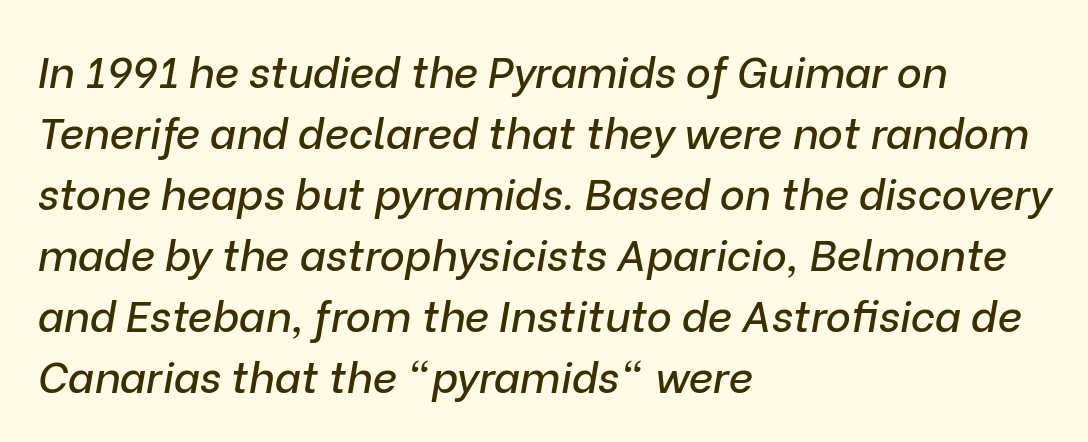
The setting favours the left margin, as ordinary paragraphs usually do. Is this a fixed-width face? No — the glyphs have proportional, varying widths. How are the letters spaced? Ordinarily, with no added tracking. The space directly below the letters is spotless. The leading is moderate, giving the passage an even texture.
